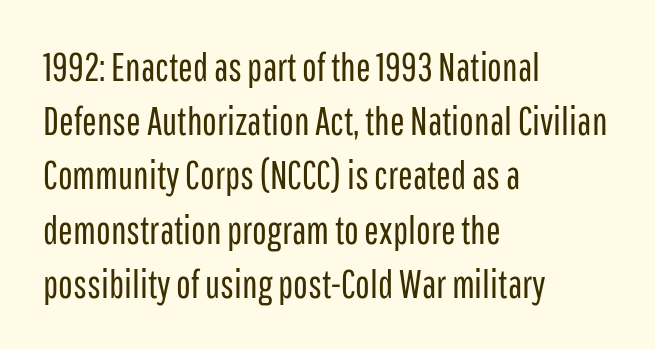
{"serif": "no", "italic": "no", "bold": "no", "weight": "regular", "width": "condensed", "stroke_contrast": "low", "x_height": "medium", "monospaced": "no", "underline": "no", "align": "left", "line_spacing": "normal", "line_spacing_ratio": 1.39, "letter_spacing": "normal", "letter_spacing_em": 0.0, "glyph_px": 39}
